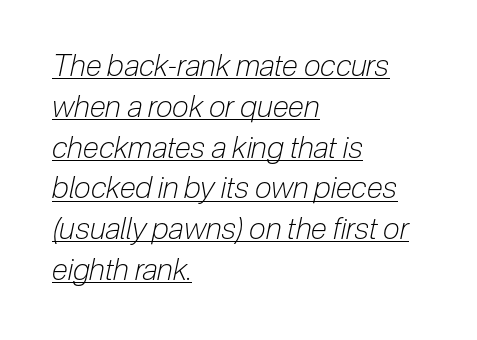
The image shows 30 px light, condensed type, italic (leaning right); set left-aligned, normal line spacing (1.36x), normal letter spacing, underlined; low stroke contrast and a medium x-height.
